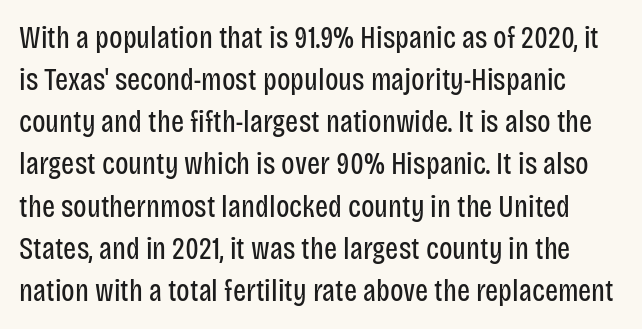
Q: Is the text bold? A: No.
Q: Is the text italic (slanted)? A: No, it is upright.
Q: Is the typeface a serif or a sans-serif typeface? A: Sans-serif.
Q: Is the text underlined? A: No.
Q: Is the spacing between letters normal or unusually wide? A: Normal.
Q: Is the spacing between lines tight, normal or loose? A: Normal.
Q: Width (condensed, normal, or wide)? A: Condensed.
Q: Stroke contrast? A: Low.
Q: x-height? A: Large.
Q: Monospaced? A: No.
